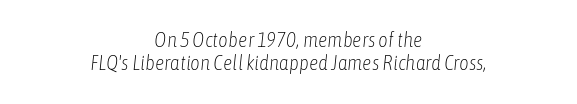
Q: Is the text bold? A: No.
Q: Is the text italic (slanted)? A: Yes, it leans right by about 6 degrees.
Q: Is the text underlined? A: No.
Q: How is the paragraph aligned? A: Centered.
Q: Is the spacing between letters normal or unusually wide? A: Normal.
Q: Is the spacing between lines tight, normal or loose? A: Tight.
